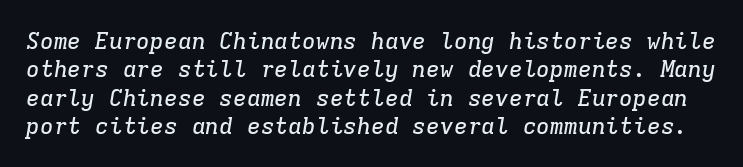
The image shows 23 px text type, italic (leaning right); set line spacing 1.23x, normal letter spacing, not underlined.
